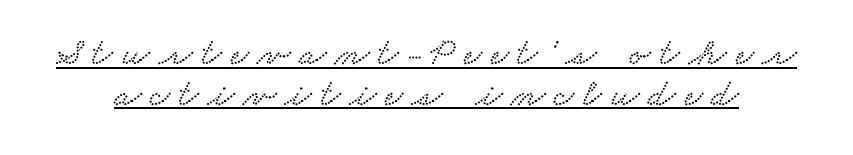
{"serif": "yes", "width": "wide", "stroke_contrast": "low", "x_height": "small", "monospaced": "no", "underline": "yes", "line_spacing": "tight", "line_spacing_ratio": 1.05, "letter_spacing": "wide", "letter_spacing_em": 0.23, "glyph_px": 39}
